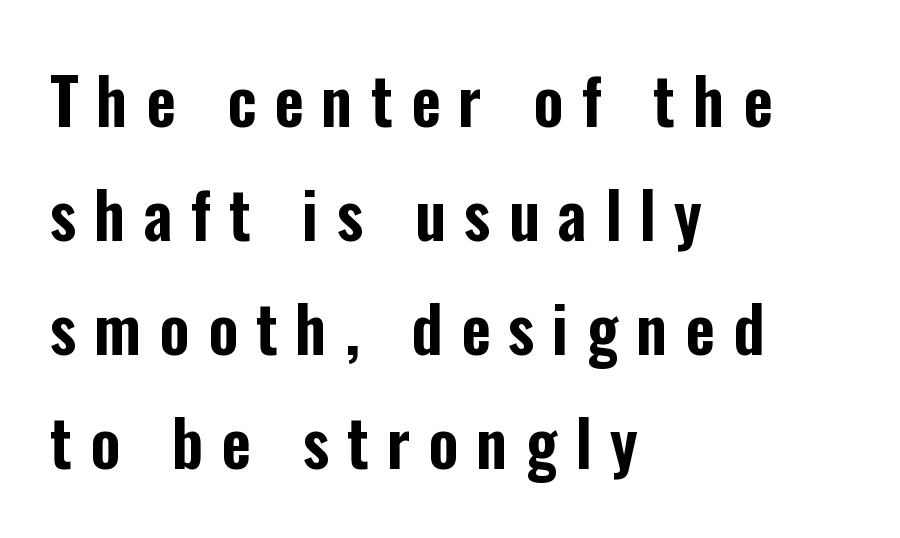
Q: Is the text italic (slanted)? A: No, it is upright.
Q: Is the typeface a serif or a sans-serif typeface? A: Sans-serif.
Q: Is the text underlined? A: No.
Q: How is the paragraph aligned? A: Left-aligned.
Q: Is the spacing between letters normal or unusually wide? A: Unusually wide.
Q: Width (condensed, normal, or wide)? A: Condensed.
Q: Stroke contrast? A: Low.
Q: x-height? A: Medium.
Q: Monospaced? A: No.
